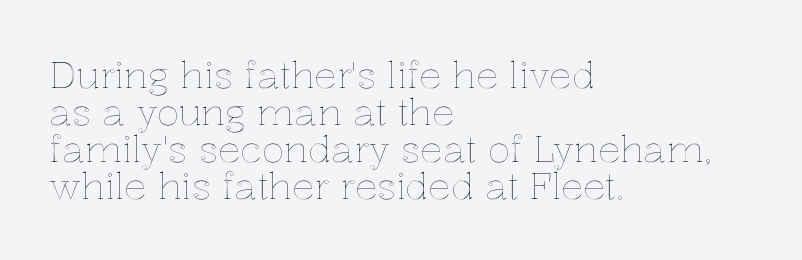
The image shows 37 px text type, upright; set left-aligned, tight line spacing (1.0x), normal letter spacing, not underlined; a medium x-height.
